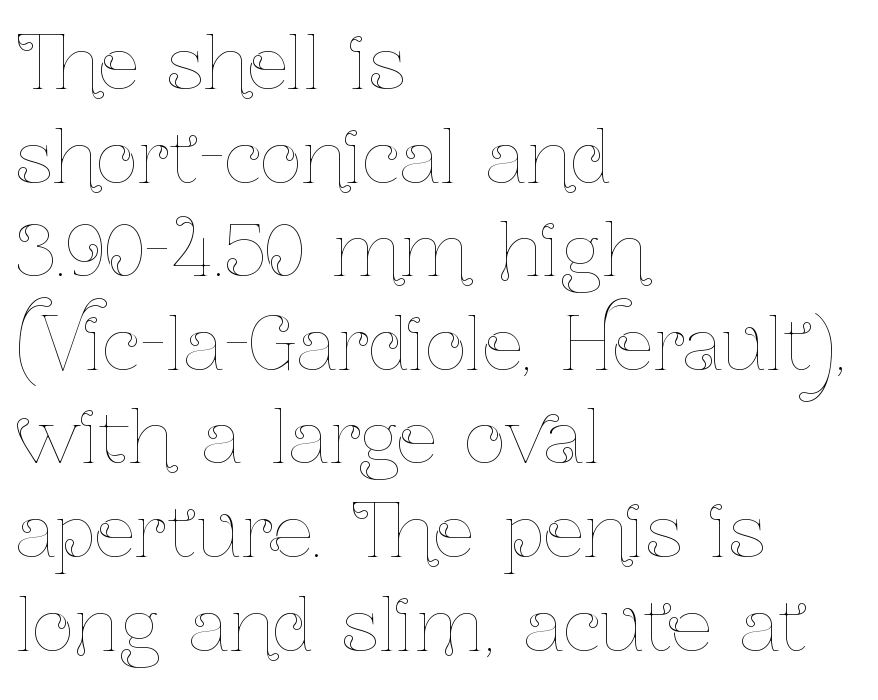
The image shows 72 px thin, condensed type, upright; set left-aligned, normal line spacing (1.3x), normal letter spacing, not underlined; low stroke contrast and a medium x-height.
